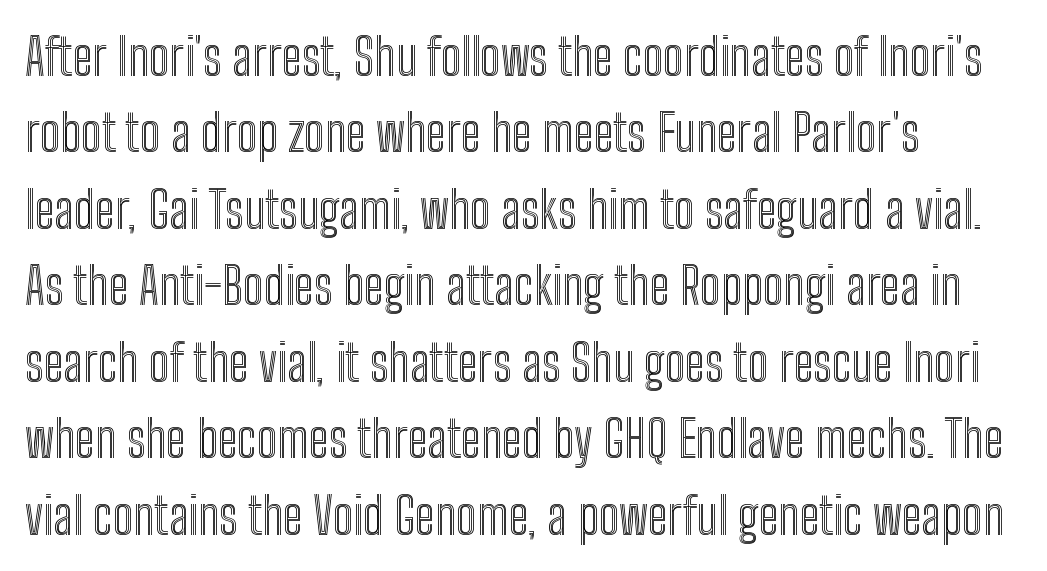
{"italic": "no", "width": "condensed", "x_height": "medium", "monospaced": "no", "underline": "no", "align": "left", "line_spacing": "normal", "line_spacing_ratio": 1.5, "letter_spacing": "normal", "letter_spacing_em": 0.0, "glyph_px": 51}
